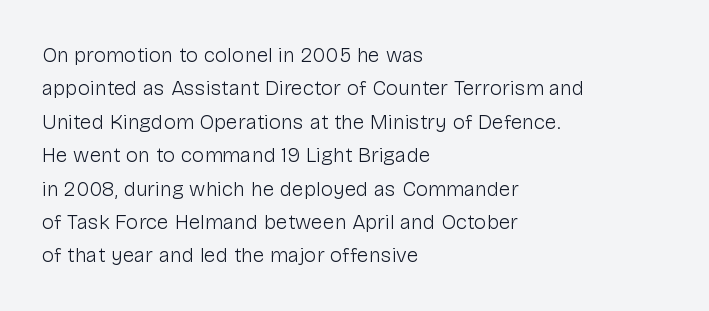
Q: Is the text bold? A: No.
Q: Is the text italic (slanted)? A: No, it is upright.
Q: Is the text underlined? A: No.
Q: How is the paragraph aligned? A: Left-aligned.
Q: Is the spacing between letters normal or unusually wide? A: Normal.
Q: Is the spacing between lines tight, normal or loose? A: Normal.
